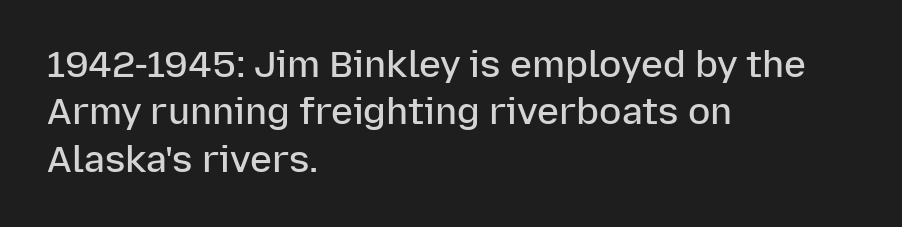
{"serif": "no", "italic": "no", "bold": "semi", "weight": "semibold", "width": "normal", "stroke_contrast": "low", "x_height": "medium", "monospaced": "no", "underline": "no", "align": "left", "line_spacing": "normal", "line_spacing_ratio": 1.28, "letter_spacing": "normal", "letter_spacing_em": 0.0, "glyph_px": 37}
